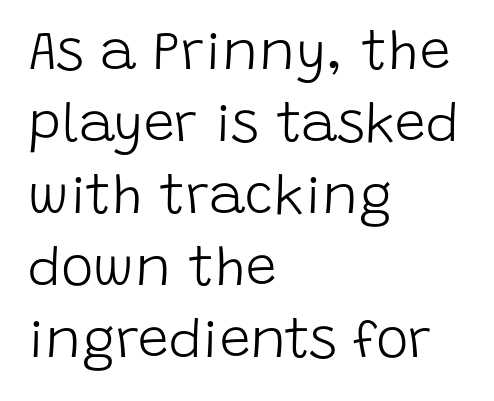
{"serif": "no", "italic": "no", "bold": "no", "weight": "light", "width": "normal", "stroke_contrast": "low", "x_height": "large", "monospaced": "no", "underline": "no", "align": "left", "line_spacing": "normal", "line_spacing_ratio": 1.31, "letter_spacing": "normal", "letter_spacing_em": 0.0, "glyph_px": 55}
